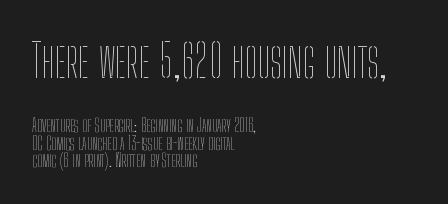
Q: Is the text bold? A: No.
Q: Is the text italic (slanted)? A: No, it is upright.
Q: Is the text underlined? A: No.
Q: How is the paragraph aligned? A: Left-aligned.
Q: Is the spacing between letters normal or unusually wide? A: Normal.
Q: Is the spacing between lines tight, normal or loose? A: Tight.
Q: Which block of text is set in a larger size, the first (top) or the second (bottom)? A: The first (top) one.
Q: Width (condensed, normal, or wide)? A: Condensed.
Q: Stroke contrast? A: Low.
Q: x-height? A: Medium.
Q: Monospaced? A: No.
